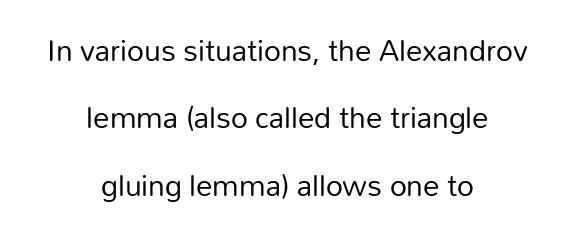
{"serif": "no", "italic": "no", "bold": "no", "weight": "regular", "width": "normal", "stroke_contrast": "low", "x_height": "medium", "monospaced": "no", "underline": "no", "align": "center", "line_spacing": "loose", "line_spacing_ratio": 2.04, "letter_spacing": "normal", "letter_spacing_em": 0.0, "glyph_px": 33}
